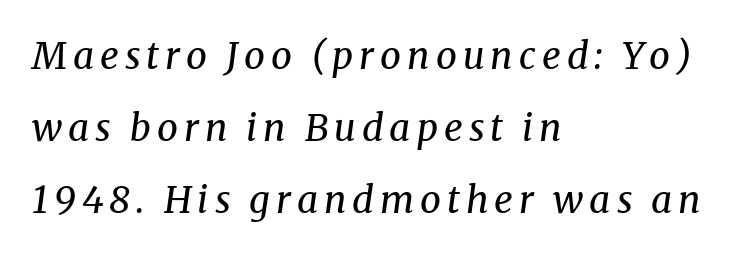
The image shows 37 px regular-weight serif type, italic (leaning right); set left-aligned, loose line spacing (1.94x), not underlined; medium stroke contrast and a medium x-height.
